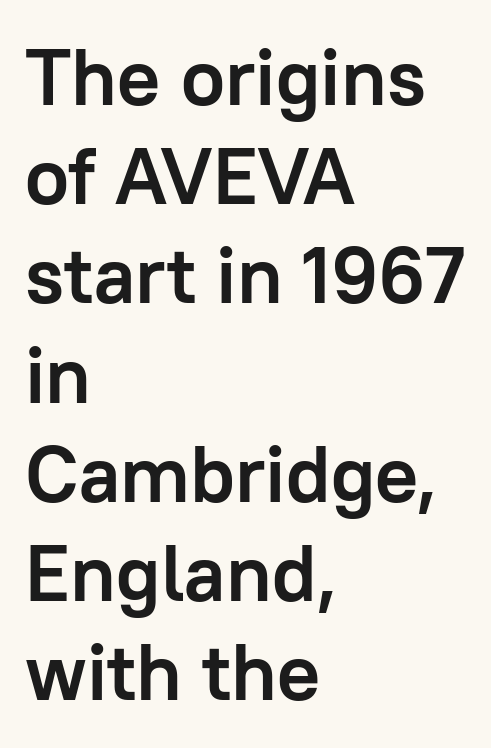
The image shows 80 px semibold sans-serif type, upright; set left-aligned, line spacing 1.24x, normal letter spacing, not underlined; low stroke contrast and a medium x-height.
